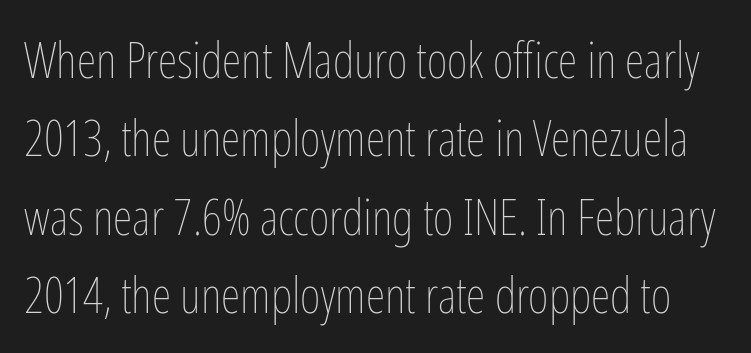
Character widths vary here, with narrow letters taking less room than wide ones. Posture: straight, roman, zero tilt. This rendering features lettering with no underline. Weight: not bold — regular or lighter.
